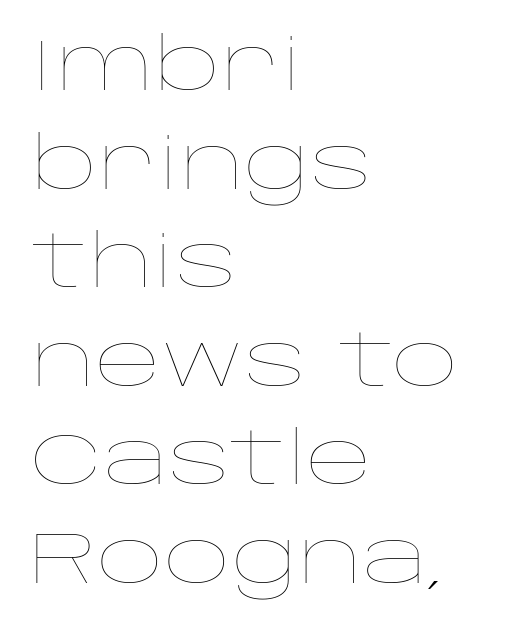
Unmarked baselines from the first word to the last. Do the characters align in a grid? No, the font is proportional. Weight: not bold — regular or lighter. The letterforms sit shoulder to shoulder at normal distance.
